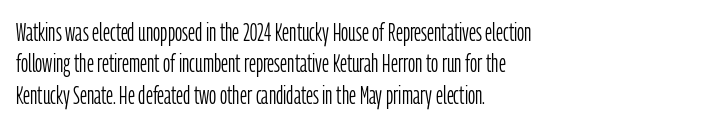
No letter is thick-stroked: the sample isn't bold. This is roman type, the default non-slanted kind. One glance says typical: line gaps are just what's usual. Plain, unruled lines of type. This sample is left-justified, so line endings fall wherever the words run out.
